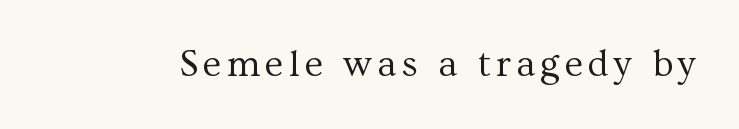
{"serif": "yes", "italic": "no", "bold": "no", "weight": "regular", "width": "normal", "stroke_contrast": "medium", "x_height": "medium", "monospaced": "no", "underline": "no", "glyph_px": 38}
